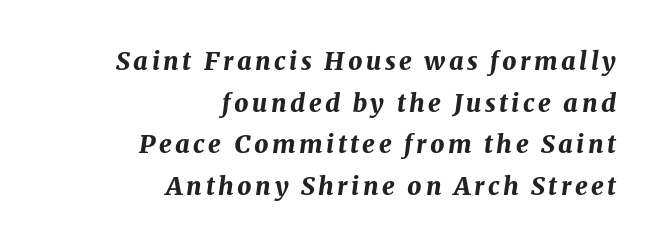
{"italic": "yes", "lean": "right", "slant_degrees": 8, "bold": "yes", "underline": "no", "align": "right", "line_spacing": "normal", "line_spacing_ratio": 1.67, "glyph_px": 25}
